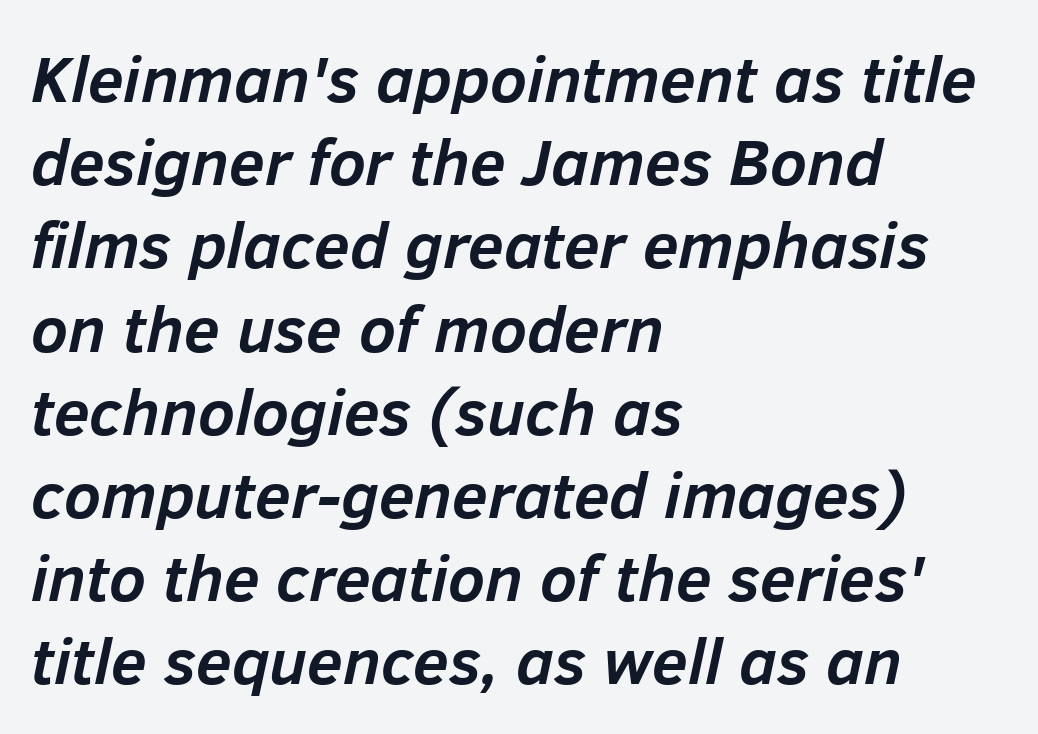
Q: Is the text bold? A: Yes.
Q: Is the text italic (slanted)? A: Yes, it leans right by about 12 degrees.
Q: Is the text underlined? A: No.
Q: How is the paragraph aligned? A: Left-aligned.
Q: Is the spacing between letters normal or unusually wide? A: Normal.
Q: Is the spacing between lines tight, normal or loose? A: Normal.
Q: Width (condensed, normal, or wide)? A: Normal.
Q: Stroke contrast? A: Low.
Q: x-height? A: Medium.
Q: Monospaced? A: No.
